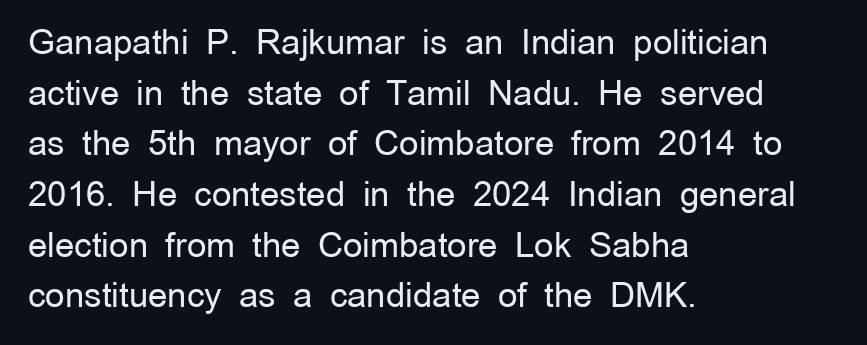
{"serif": "no", "italic": "no", "bold": "no", "weight": "regular", "width": "normal", "stroke_contrast": "low", "x_height": "medium", "monospaced": "no", "underline": "no", "align": "left", "line_spacing": "normal", "line_spacing_ratio": 1.49, "letter_spacing": "normal", "letter_spacing_em": 0.0, "glyph_px": 34}
